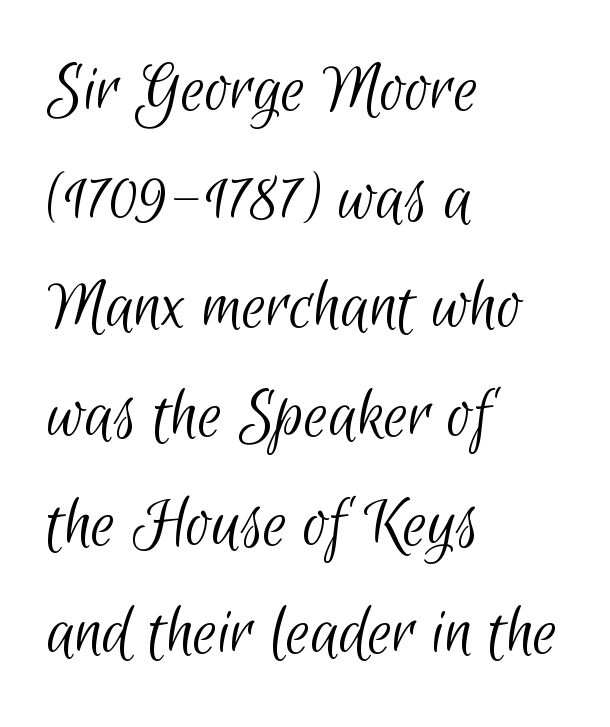
The image shows 76 px light, condensed sans-serif type; set left-aligned, normal line spacing (1.43x), normal letter spacing, not underlined; low stroke contrast and a small x-height.
